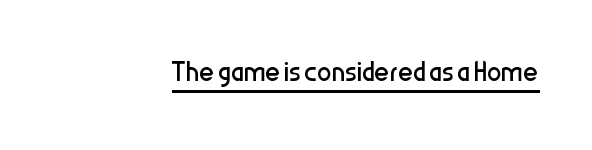
The cut favours lightness, reaching ordinary text weight at its darkest. The letters advance in unequal steps, a hallmark of proportional type. A typesetter would label this face a sans. What stands out about the letter spacing? Nothing — it is the standard amount. This is the regular roman posture of the typeface. You can see a thin bar hugging the bottom of the glyphs.
